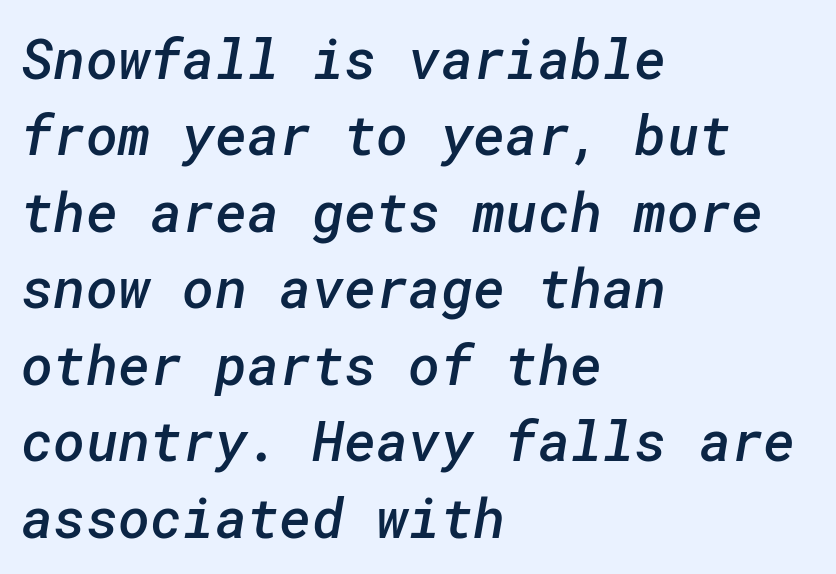
The image shows 55 px semibold sans-serif type; set left-aligned, normal line spacing (1.39x), normal letter spacing, not underlined; low stroke contrast and a medium x-height.
